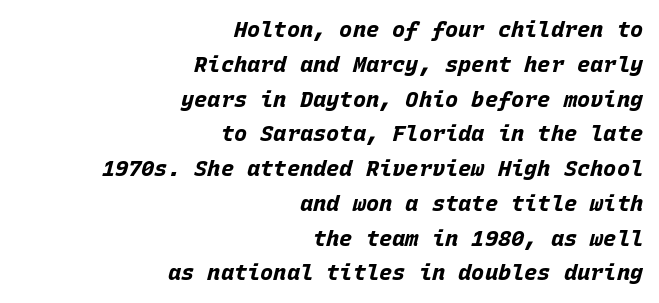
The image shows 22 px bold type, italic (leaning right); set right-aligned, normal line spacing (1.58x), normal letter spacing, not underlined.
